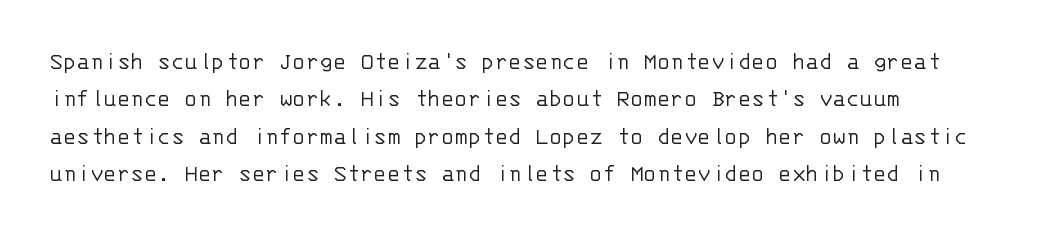
The image shows 25 px text type, upright; set normal line spacing (1.5x), normal letter spacing, not underlined.
